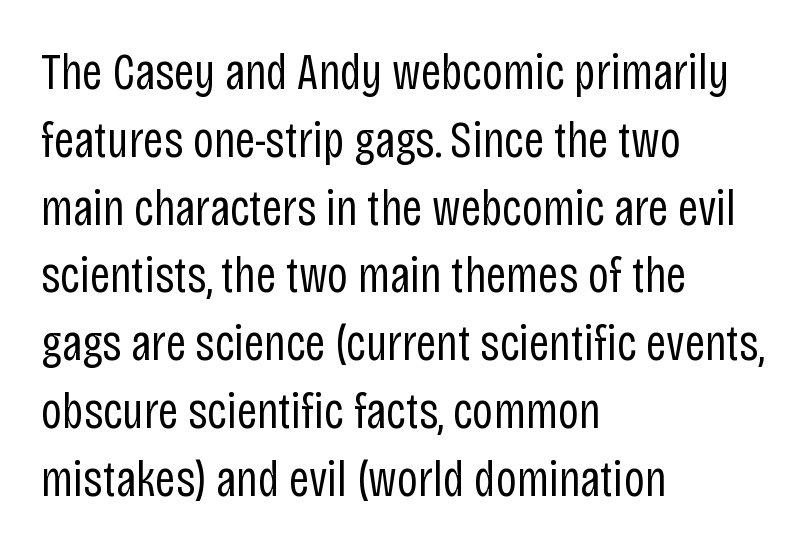
Q: Is the text bold? A: No.
Q: Is the text italic (slanted)? A: No, it is upright.
Q: Is the typeface a serif or a sans-serif typeface? A: Sans-serif.
Q: Is the text underlined? A: No.
Q: How is the paragraph aligned? A: Left-aligned.
Q: Is the spacing between letters normal or unusually wide? A: Normal.
Q: Is the spacing between lines tight, normal or loose? A: Normal.
Q: Width (condensed, normal, or wide)? A: Condensed.
Q: Stroke contrast? A: Low.
Q: x-height? A: Large.
Q: Monospaced? A: No.
